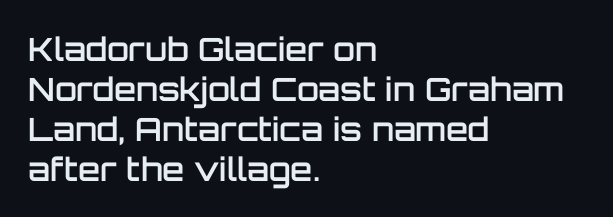
The image shows 32 px semibold sans-serif type, upright; set left-aligned, normal line spacing (1.25x), normal letter spacing, not underlined; low stroke contrast and a large x-height.
